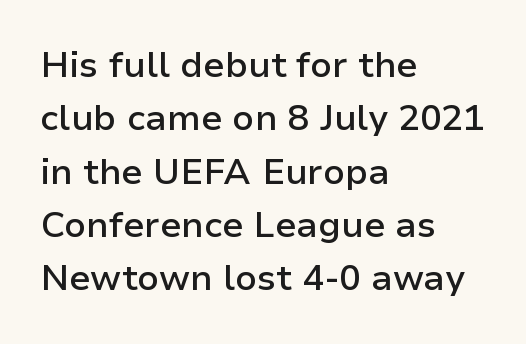
{"serif": "no", "italic": "no", "bold": "semi", "weight": "semibold", "width": "normal", "stroke_contrast": "low", "x_height": "medium", "monospaced": "no", "underline": "no", "align": "left", "line_spacing": "normal", "line_spacing_ratio": 1.48, "letter_spacing": "normal", "letter_spacing_em": 0.0, "glyph_px": 36}
